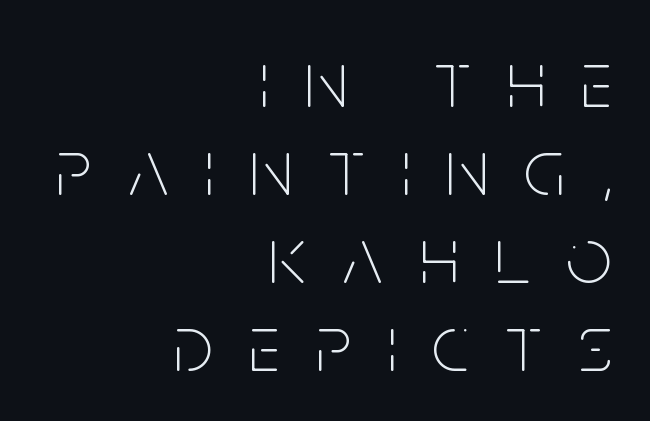
Every stem runs plumb, perpendicular to the baseline. Ink coverage per letter is moderate at most. The letterforms stand isolated, each surrounded by extra space. Serif or sans? Sans — the stroke terminals are bare. Cramped leading. Each row of text sits above clean, open space.
